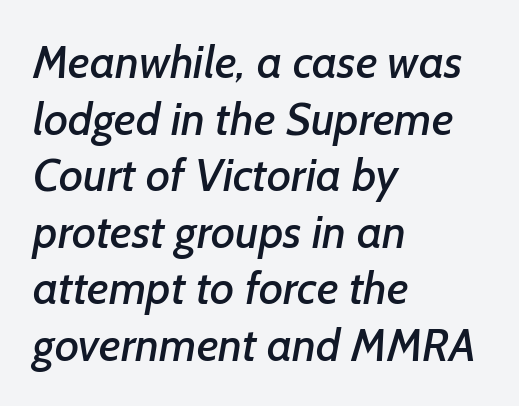
The image shows 46 px sans-serif type; set left-aligned, line spacing 1.23x, normal letter spacing, not underlined; low stroke contrast and a medium x-height.
